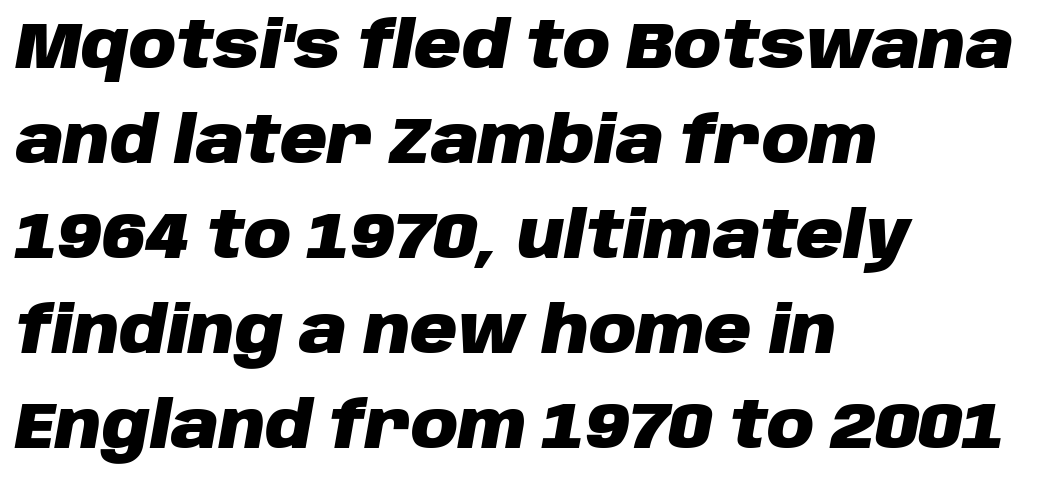
{"italic": "yes", "lean": "right", "slant_degrees": 10, "bold": "yes", "weight": "heavy", "width": "normal", "stroke_contrast": "low", "x_height": "large", "monospaced": "no", "underline": "no", "align": "left", "line_spacing": "normal", "line_spacing_ratio": 1.46, "letter_spacing": "normal", "letter_spacing_em": 0.0, "glyph_px": 65}
